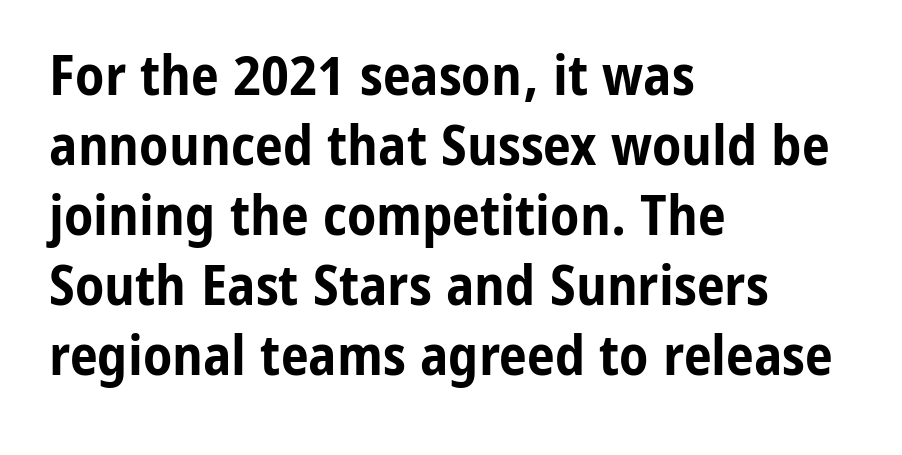
This is the regular roman posture of the typeface. Font category for this specimen: sans-serif. Each word holds together tightly as a unit, with standard inter-letter gaps. Underlining? Definitely not there. Does the leading feel generous? No, just average.
